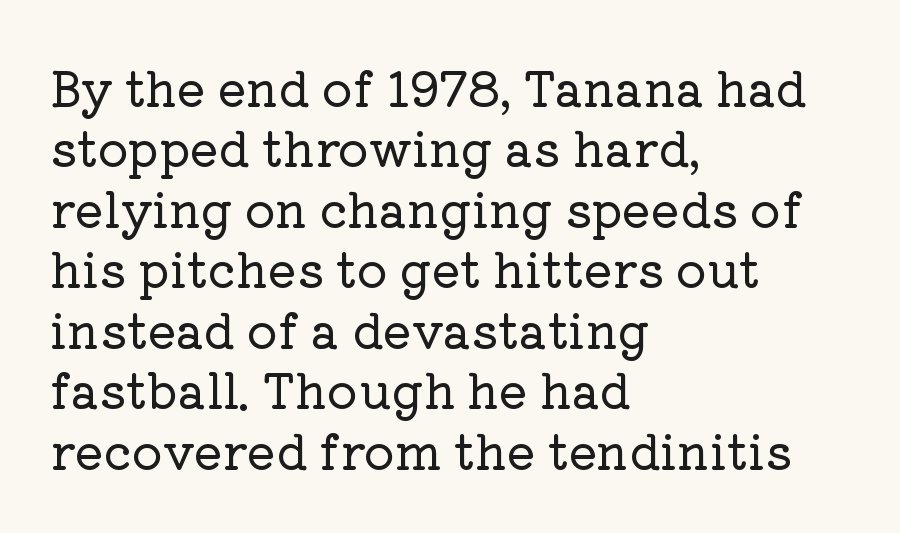
The image shows 48 px serif type, upright; set left-aligned, normal line spacing (1.26x), normal letter spacing, not underlined; low stroke contrast and a medium x-height.
